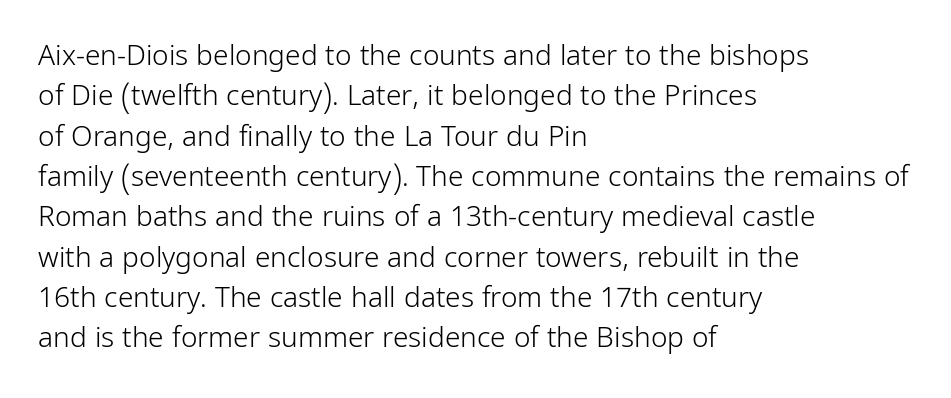
The image shows 28 px light, condensed sans-serif type, upright; set left-aligned, normal line spacing (1.44x), normal letter spacing, not underlined; low stroke contrast and a medium x-height.
